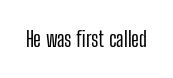
{"italic": "no", "underline": "no", "letter_spacing": "normal", "letter_spacing_em": 0.0, "glyph_px": 21}
